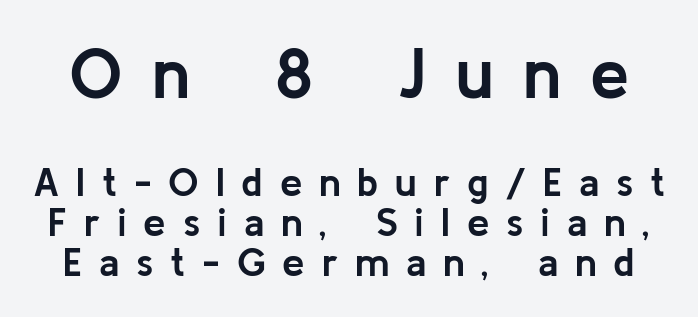
Q: Is the text bold? A: Yes.
Q: Is the text italic (slanted)? A: No, it is upright.
Q: Is the typeface a serif or a sans-serif typeface? A: Sans-serif.
Q: Is the text underlined? A: No.
Q: Is the spacing between letters normal or unusually wide? A: Unusually wide.
Q: Is the spacing between lines tight, normal or loose? A: Tight.
Q: Which block of text is set in a larger size, the first (top) or the second (bottom)? A: The first (top) one.
Q: Width (condensed, normal, or wide)? A: Normal.
Q: Stroke contrast? A: Low.
Q: x-height? A: Medium.
Q: Monospaced? A: No.
